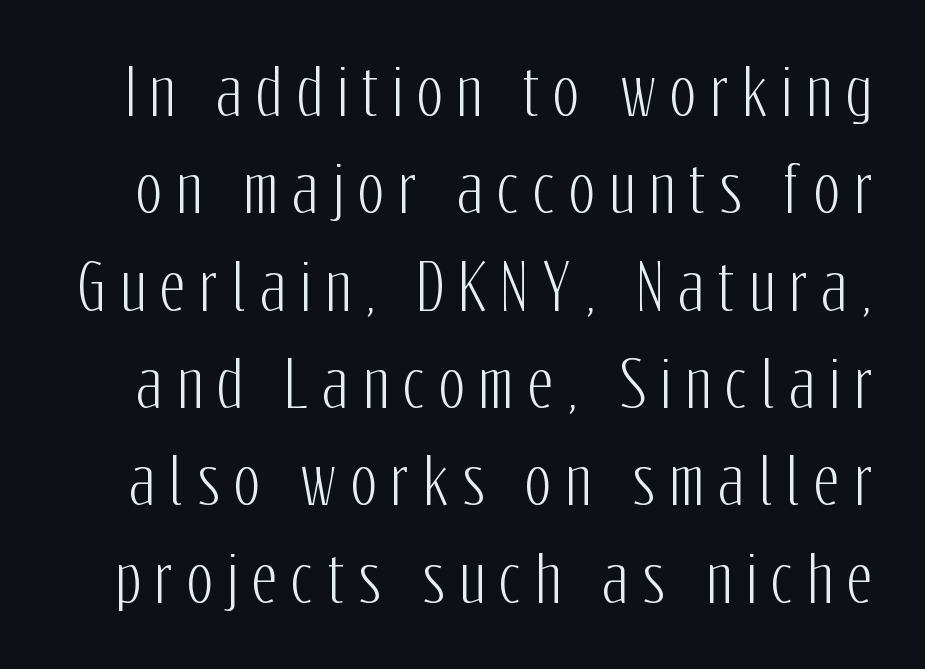
Students, observe: this is what conventionally led text looks like. Looks like regular typesetting: each glyph gets only the width it needs. Every stem runs plumb, perpendicular to the baseline. The baseline area is clear.
